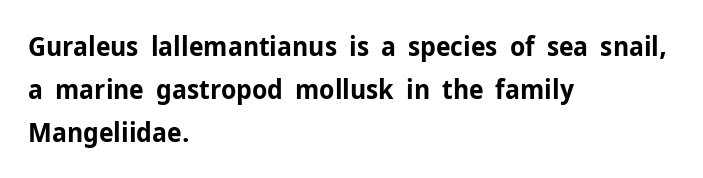
Typesetter's note: full bold, strokes at maximum text heaviness. Quick note: interline space is typical. Compared with a centered layout, this one pins lines to the left instead. Tall strokes in this sample are plumb rather than angled. The tracking reads as untouched default to a designer's eye. Has an underline been added? It has not.
